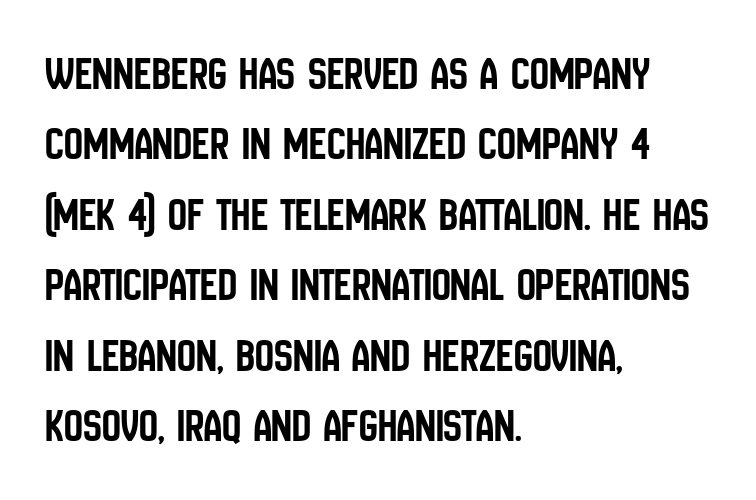
The image shows 47 px condensed sans-serif type, upright; set left-aligned, normal line spacing (1.5x), normal letter spacing, not underlined; low stroke contrast and a large x-height.
